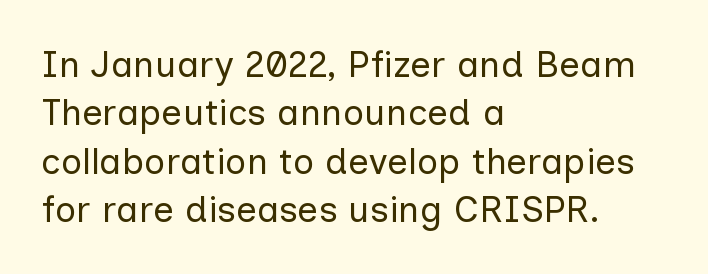
The image shows 37 px regular-weight sans-serif type, upright; set left-aligned, normal line spacing (1.31x), normal letter spacing, not underlined; low stroke contrast and a medium x-height.
